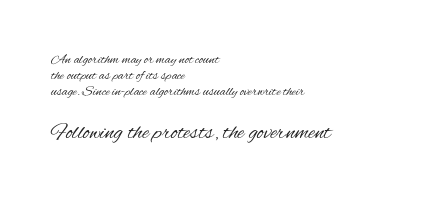
Does extra space separate the letters? No, they use regular spacing. The characters are drawn with everyday or finer stroke widths. Small over large — that's the arrangement of the two blocks here. Does the copy run flush right? No — it runs flush left.
